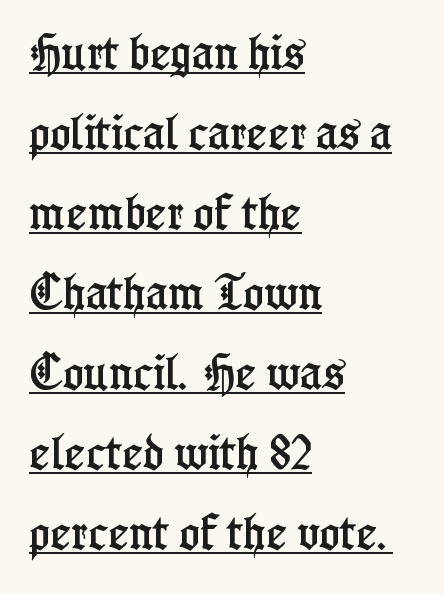
{"serif": "yes", "italic": "no", "width": "condensed", "stroke_contrast": "low", "x_height": "medium", "monospaced": "no", "underline": "yes", "align": "left", "line_spacing": "loose", "line_spacing_ratio": 2.05, "letter_spacing": "normal", "letter_spacing_em": 0.0, "glyph_px": 39}
